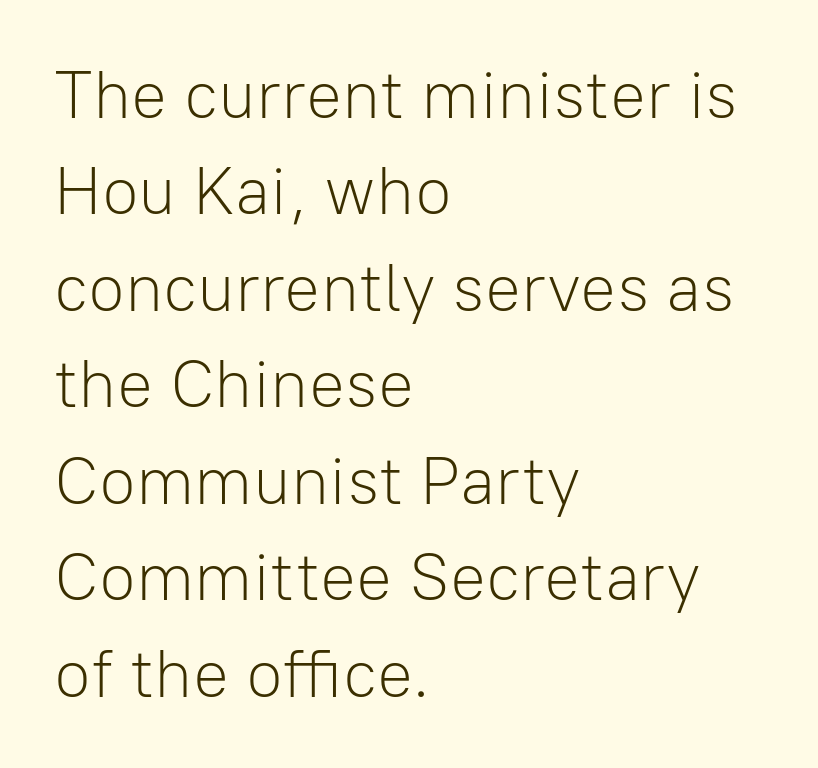
The image shows 67 px light sans-serif type, upright; set left-aligned, normal line spacing (1.44x), normal letter spacing, not underlined; low stroke contrast and a medium x-height.
